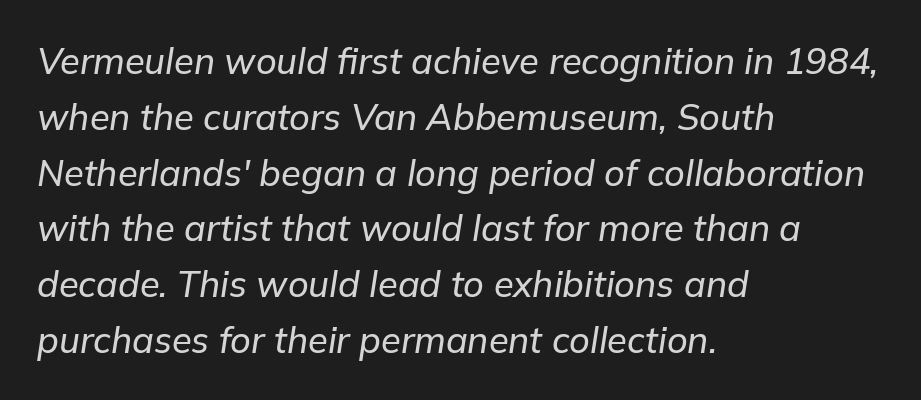
The image shows 36 px text type, italic (leaning right); set left-aligned, normal line spacing (1.55x), normal letter spacing, not underlined; low stroke contrast and a medium x-height.
